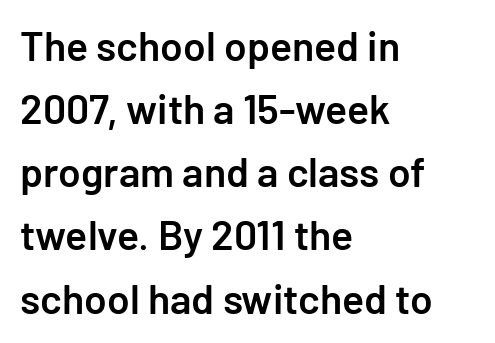
The image shows 41 px semibold sans-serif type, upright; set left-aligned, normal line spacing (1.54x), normal letter spacing, not underlined; low stroke contrast and a medium x-height.
